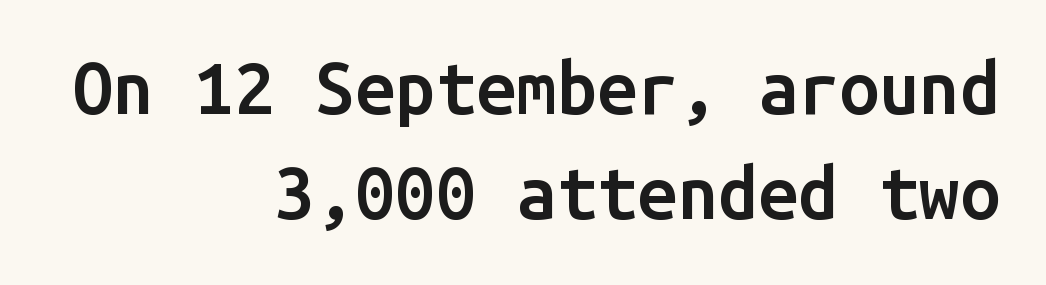
{"serif": "no", "italic": "no", "bold": "semi", "weight": "semibold", "width": "normal", "stroke_contrast": "low", "x_height": "medium", "monospaced": "yes", "underline": "no", "align": "right", "line_spacing": "normal", "line_spacing_ratio": 1.46, "letter_spacing": "normal", "letter_spacing_em": 0.0, "glyph_px": 72}
